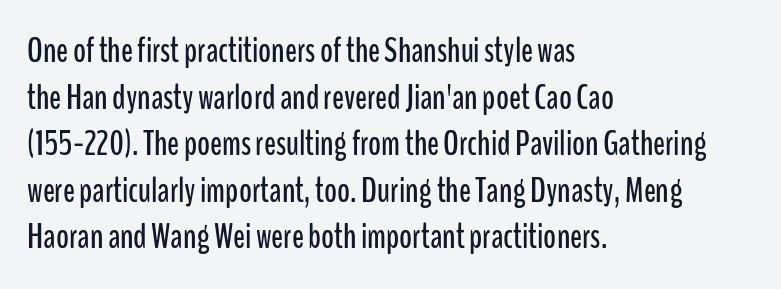
The foot of each line stays bare and open. The specimen reads as upright at a glance. Each letter's strokes conclude bluntly, with no projecting serifs. A typesetter would call this zero additional tracking.
